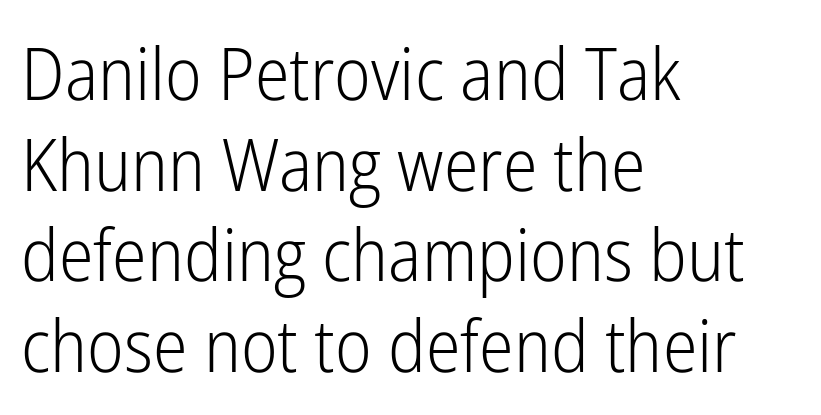
The image shows 73 px light, condensed sans-serif type, upright; set left-aligned, line spacing 1.24x, normal letter spacing, not underlined; low stroke contrast and a medium x-height.
